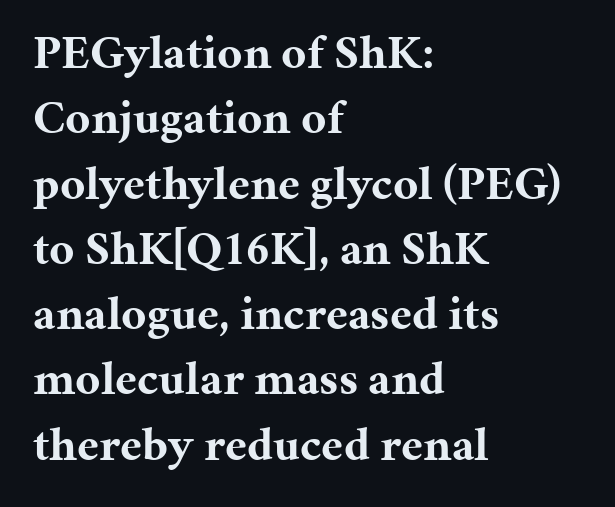
Q: Is the text bold? A: Yes.
Q: Is the text italic (slanted)? A: No, it is upright.
Q: Is the typeface a serif or a sans-serif typeface? A: Serif.
Q: Is the text underlined? A: No.
Q: How is the paragraph aligned? A: Left-aligned.
Q: Is the spacing between letters normal or unusually wide? A: Normal.
Q: Is the spacing between lines tight, normal or loose? A: Normal.
Q: Width (condensed, normal, or wide)? A: Normal.
Q: Stroke contrast? A: Medium.
Q: x-height? A: Medium.
Q: Monospaced? A: No.
